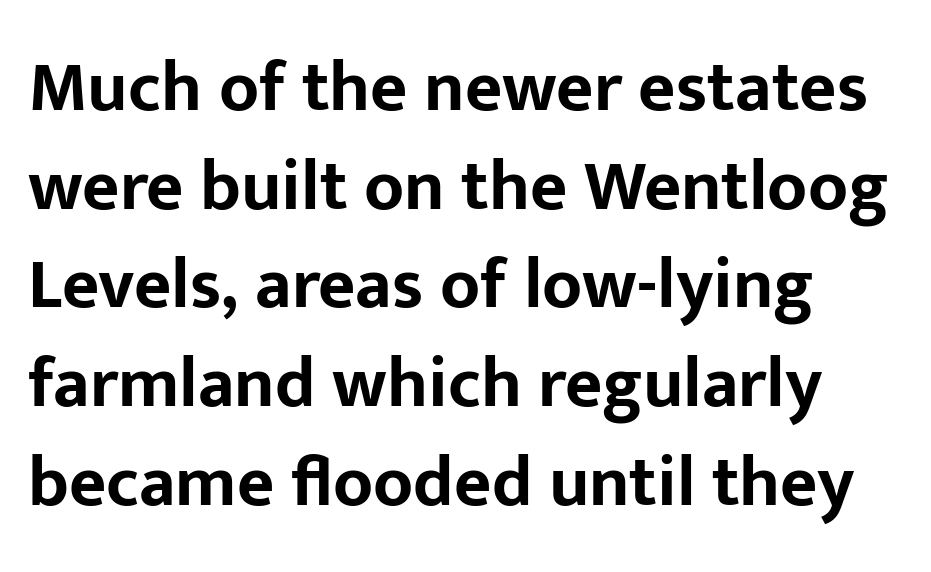
{"serif": "no", "italic": "no", "bold": "yes", "weight": "bold", "width": "normal", "stroke_contrast": "low", "x_height": "medium", "monospaced": "no", "underline": "no", "align": "left", "line_spacing": "normal", "line_spacing_ratio": 1.37, "letter_spacing": "normal", "letter_spacing_em": 0.0, "glyph_px": 72}
